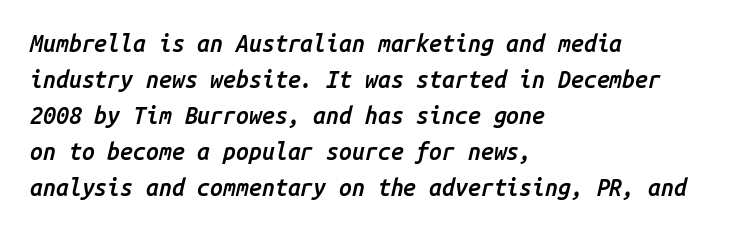
{"italic": "yes", "lean": "right", "slant_degrees": 14, "bold": "semi", "underline": "no", "align": "left", "line_spacing": "normal", "line_spacing_ratio": 1.56, "letter_spacing": "normal", "letter_spacing_em": 0.0, "glyph_px": 23}
